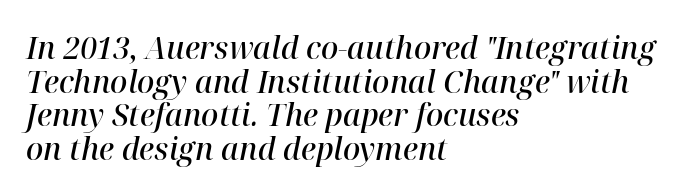
{"serif": "yes", "italic": "yes", "lean": "right", "slant_degrees": 12, "bold": "semi", "weight": "semibold", "width": "normal", "stroke_contrast": "high", "x_height": "medium", "monospaced": "no", "underline": "no", "align": "left", "line_spacing": "tight", "line_spacing_ratio": 1.12, "letter_spacing": "normal", "letter_spacing_em": 0.0, "glyph_px": 30}
